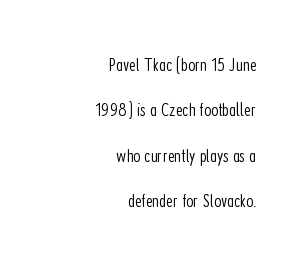
Q: Is the text bold? A: No.
Q: Is the text italic (slanted)? A: No, it is upright.
Q: Is the text underlined? A: No.
Q: How is the paragraph aligned? A: Right-aligned.
Q: Is the spacing between letters normal or unusually wide? A: Normal.
Q: Is the spacing between lines tight, normal or loose? A: Loose.
